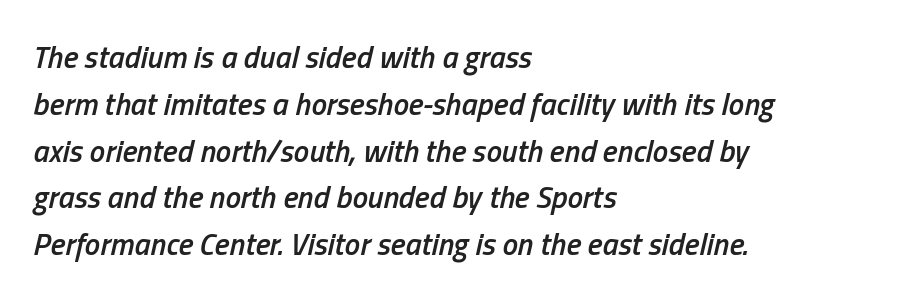
Glyph-to-glyph distance matches everyday printed text. Is the block centered? No — it sits flush against the left margin. Emphasis-style slanted type is in use. The zone under the glyphs is completely vacant. The face used here is a semibold: visibly heavier than regular, lighter than bold. The lines sit at an ordinary, default distance from one another.
